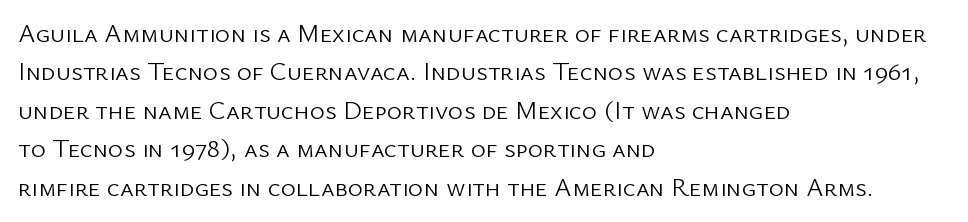
The image shows 26 px text type, upright; set left-aligned, normal line spacing (1.48x), normal letter spacing, not underlined.
